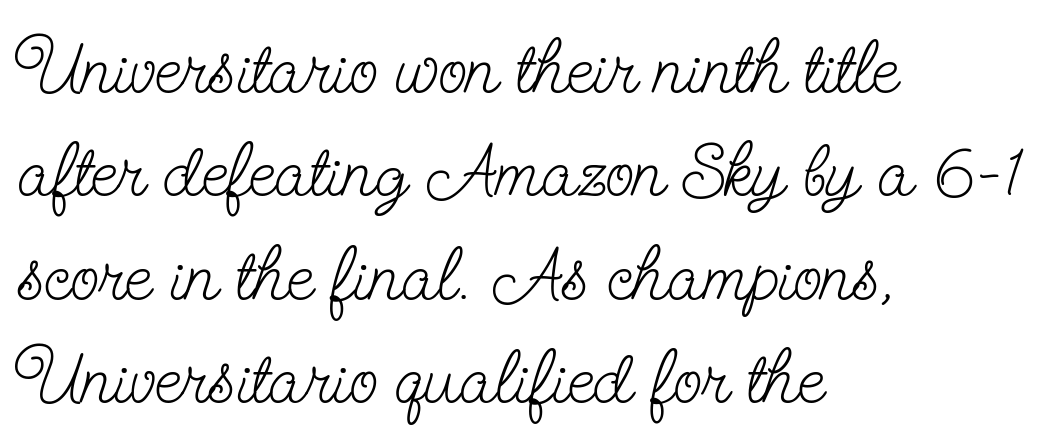
{"serif": "yes", "bold": "no", "weight": "light", "width": "condensed", "stroke_contrast": "low", "x_height": "small", "monospaced": "no", "underline": "no", "align": "left", "line_spacing": "normal", "line_spacing_ratio": 1.38, "letter_spacing": "normal", "letter_spacing_em": 0.0, "glyph_px": 75}
